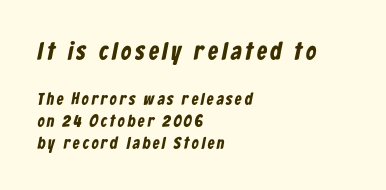
{"bold": "yes", "underline": "no", "align": "left", "line_spacing": "normal", "line_spacing_ratio": 1.28, "larger_block": "first", "size_ratio": 1.47, "glyph_px": 25}
